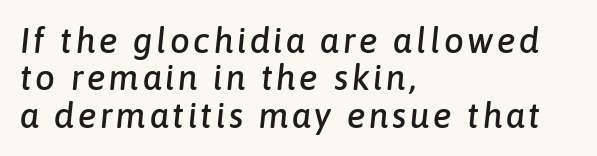
The image shows 35 px text type, italic (leaning right); set left-aligned, tight line spacing (1.07x), not underlined; low stroke contrast and a medium x-height.
